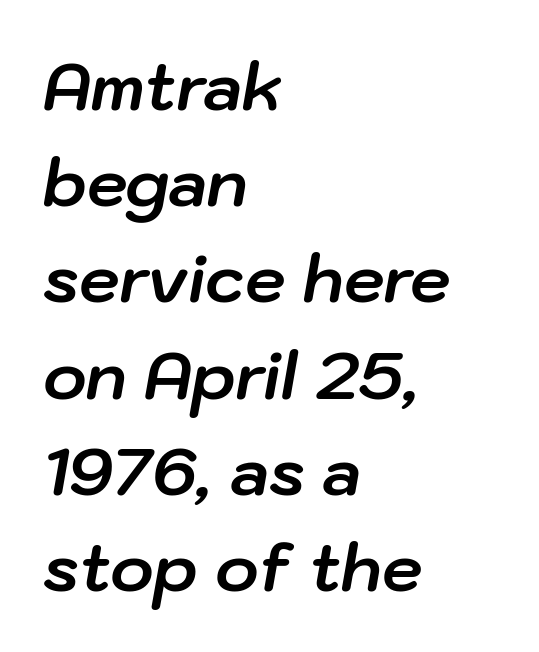
Q: Is the text bold? A: Yes.
Q: Is the text italic (slanted)? A: Yes, it leans right by about 10 degrees.
Q: Is the text underlined? A: No.
Q: How is the paragraph aligned? A: Left-aligned.
Q: Is the spacing between letters normal or unusually wide? A: Normal.
Q: Is the spacing between lines tight, normal or loose? A: Normal.
Q: Width (condensed, normal, or wide)? A: Normal.
Q: Stroke contrast? A: Low.
Q: x-height? A: Medium.
Q: Monospaced? A: No.
